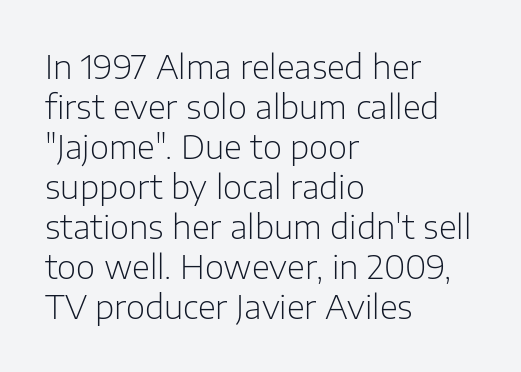
The image shows 33 px light sans-serif type, upright; set left-aligned, line spacing 1.21x, normal letter spacing, not underlined; low stroke contrast and a medium x-height.
